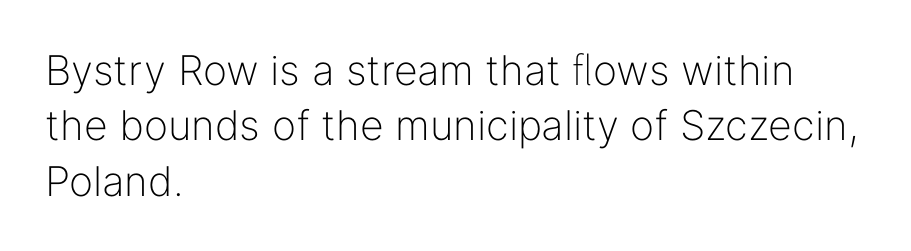
Quick note: underline off. This is not heavy type; no bold has been used. The axis of the letterforms is exactly vertical. A typesetter would label this face a sans.
